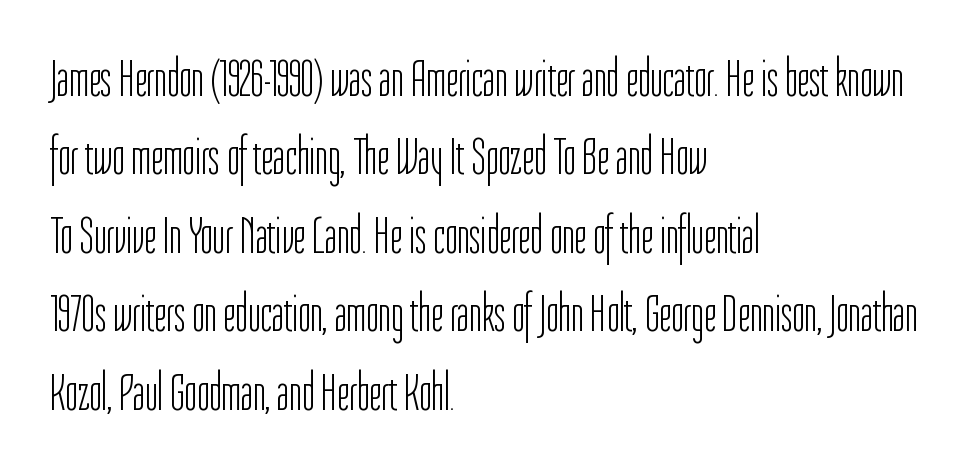
The image shows 53 px light, condensed sans-serif type, upright; set left-aligned, normal line spacing (1.48x), normal letter spacing, not underlined; low stroke contrast and a medium x-height.
